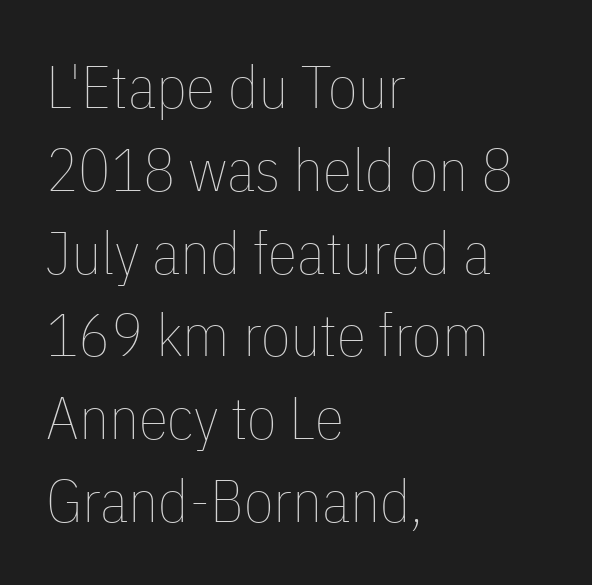
{"italic": "no", "bold": "no", "weight": "thin", "width": "condensed", "stroke_contrast": "low", "x_height": "medium", "monospaced": "no", "underline": "no", "align": "left", "line_spacing": "normal", "line_spacing_ratio": 1.38, "letter_spacing": "normal", "letter_spacing_em": 0.0, "glyph_px": 60}
